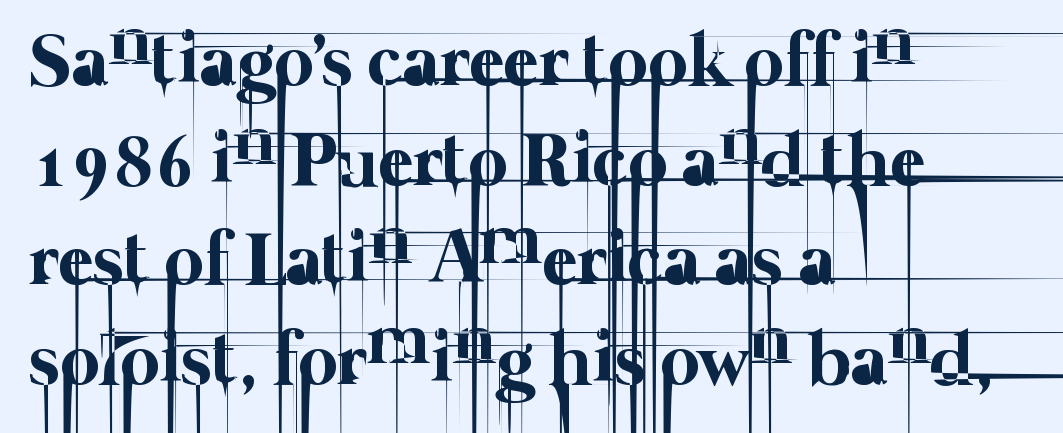
Q: Is the text bold? A: No.
Q: Is the text underlined? A: No.
Q: How is the paragraph aligned? A: Left-aligned.
Q: Is the spacing between letters normal or unusually wide? A: Normal.
Q: Is the spacing between lines tight, normal or loose? A: Normal.
Q: Width (condensed, normal, or wide)? A: Normal.
Q: Stroke contrast? A: Low.
Q: x-height? A: Medium.
Q: Monospaced? A: No.
